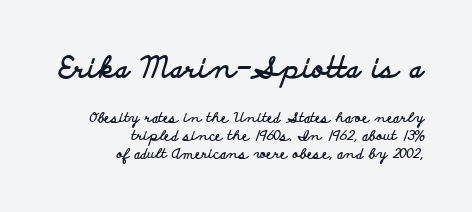
Q: Is the text bold? A: Yes.
Q: Is the text italic (slanted)? A: Yes.
Q: Is the typeface a serif or a sans-serif typeface? A: Sans-serif.
Q: Is the text underlined? A: No.
Q: How is the paragraph aligned? A: Right-aligned.
Q: Is the spacing between letters normal or unusually wide? A: Normal.
Q: Is the spacing between lines tight, normal or loose? A: Normal.
Q: Which block of text is set in a larger size, the first (top) or the second (bottom)? A: The first (top) one.
Q: Width (condensed, normal, or wide)? A: Wide.
Q: Stroke contrast? A: Low.
Q: x-height? A: Small.
Q: Monospaced? A: No.
